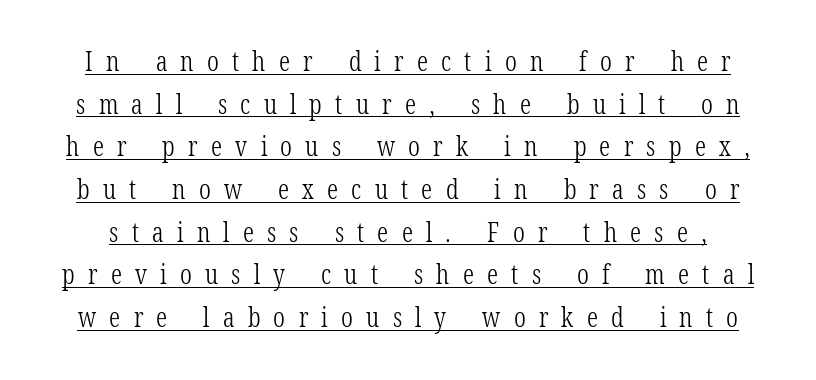
Q: Is the text bold? A: No.
Q: Is the text italic (slanted)? A: No, it is upright.
Q: Is the text underlined? A: Yes.
Q: Is the spacing between letters normal or unusually wide? A: Unusually wide.
Q: Is the spacing between lines tight, normal or loose? A: Normal.
